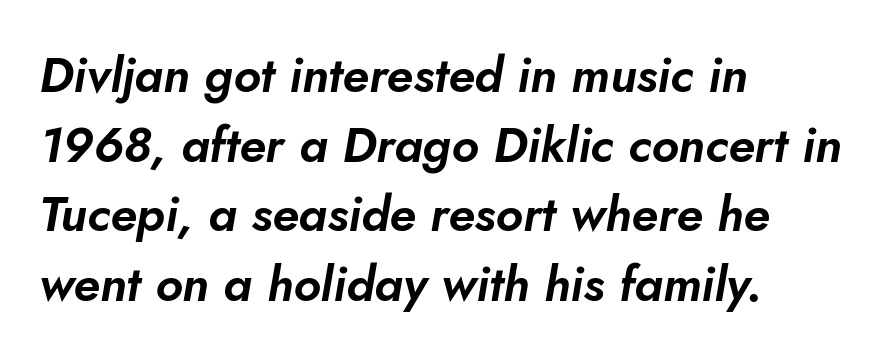
The image shows 49 px text type, italic (leaning right); set left-aligned, normal line spacing (1.42x), normal letter spacing, not underlined; low stroke contrast and a small x-height.
